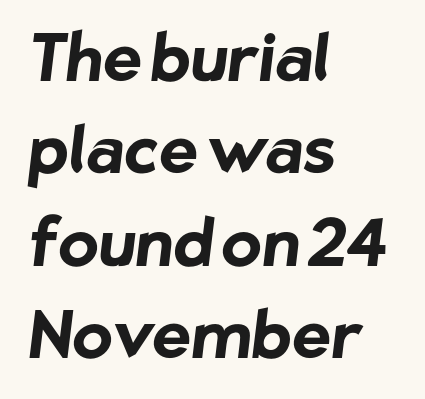
{"serif": "no", "bold": "yes", "weight": "bold", "width": "normal", "stroke_contrast": "low", "x_height": "medium", "monospaced": "no", "underline": "no", "align": "left", "line_spacing": "normal", "line_spacing_ratio": 1.4, "letter_spacing": "normal", "letter_spacing_em": 0.0, "glyph_px": 66}
